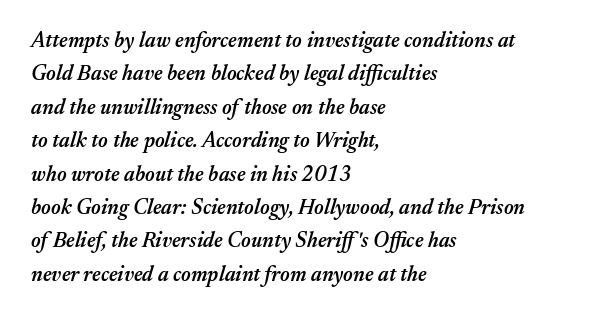
The image shows 21 px text type, italic (leaning right); set left-aligned, normal line spacing (1.59x), normal letter spacing, not underlined.
